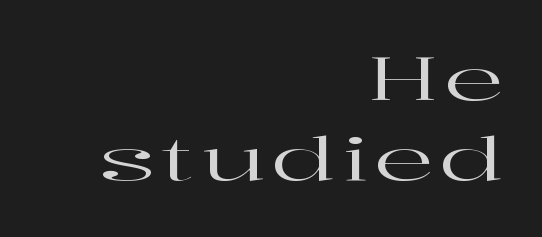
Yep, those are serifs on the letters. Interline gaps are of average width in this sample. The axis of the letterforms is exactly vertical. Looks like regular typesetting: each glyph gets only the width it needs. Rule under the text: the space is simply empty.
